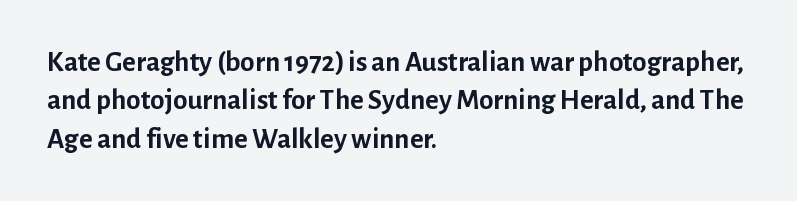
{"serif": "no", "italic": "no", "bold": "yes", "weight": "semibold", "width": "normal", "stroke_contrast": "low", "x_height": "medium", "monospaced": "no", "underline": "no", "align": "left", "line_spacing": "normal", "line_spacing_ratio": 1.32, "letter_spacing": "normal", "letter_spacing_em": 0.0, "glyph_px": 29}
